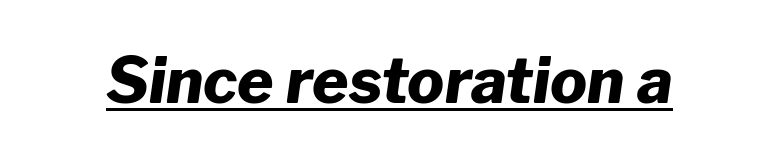
Q: Is the text bold? A: Yes.
Q: Is the text italic (slanted)? A: Yes, it leans right by about 8 degrees.
Q: Is the text underlined? A: Yes.
Q: Is the spacing between letters normal or unusually wide? A: Normal.
Q: Width (condensed, normal, or wide)? A: Normal.
Q: Stroke contrast? A: Low.
Q: x-height? A: Medium.
Q: Monospaced? A: No.
